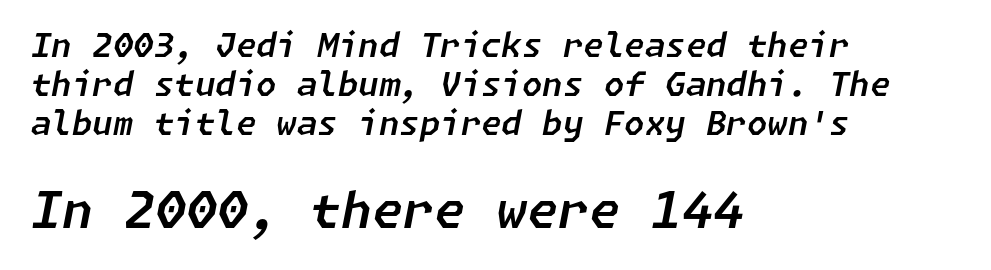
The lines in this sample share a left origin and differ only in where they stop. The text carries the slant typical of an italic or oblique font. A bare baseline throughout the passage. No extra tracking has been applied to these lines.
